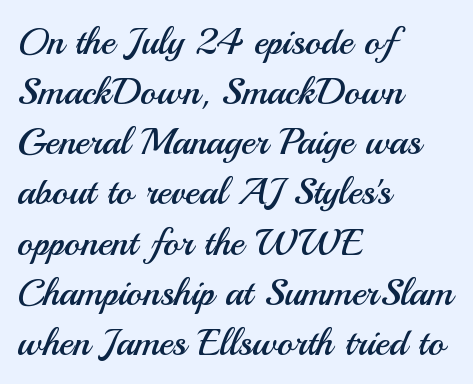
Q: Is the text bold? A: No.
Q: Is the text italic (slanted)? A: Yes.
Q: Is the typeface a serif or a sans-serif typeface? A: Sans-serif.
Q: Is the text underlined? A: No.
Q: How is the paragraph aligned? A: Left-aligned.
Q: Is the spacing between letters normal or unusually wide? A: Normal.
Q: Is the spacing between lines tight, normal or loose? A: Normal.
Q: Width (condensed, normal, or wide)? A: Normal.
Q: Stroke contrast? A: Medium.
Q: x-height? A: Small.
Q: Monospaced? A: No.
